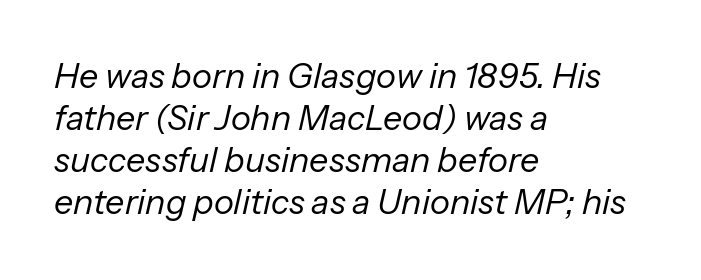
Is this a fixed-width face? No — the glyphs have proportional, varying widths. The text block is weighted toward the left margin, trailing off unevenly rightward. You could call the tracking neutral — neither tight nor loose. A light-to-regular cut is what we see here. Unmarked baselines from the first word to the last.
